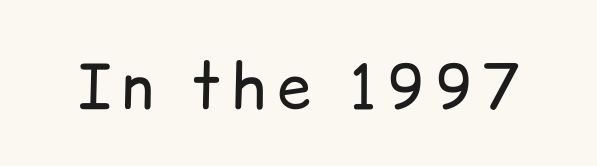
The image shows 61 px regular-weight sans-serif type, upright; set not underlined; low stroke contrast and a medium x-height.
